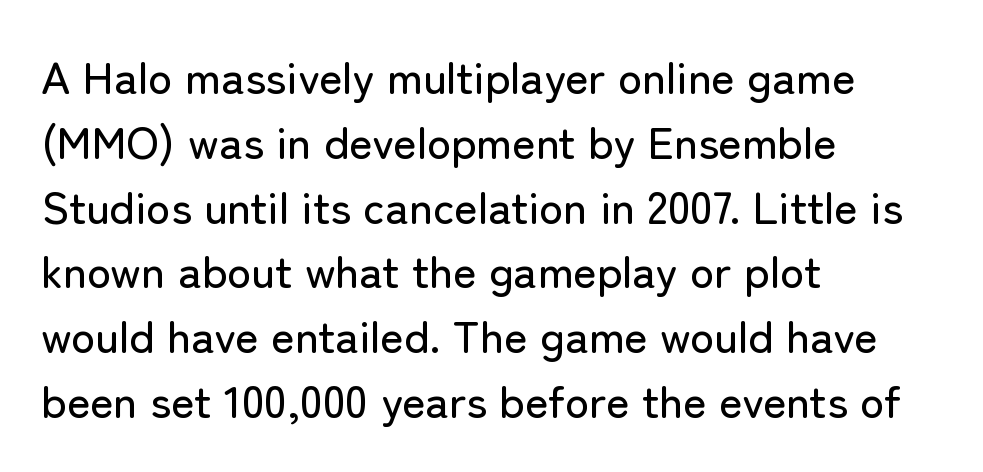
The image shows 45 px sans-serif type, upright; set left-aligned, normal line spacing (1.44x), normal letter spacing, not underlined; low stroke contrast and a medium x-height.
